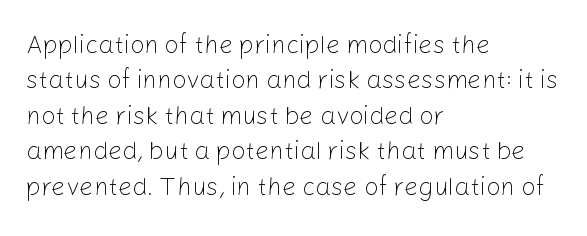
Q: Is the text bold? A: No.
Q: Is the text italic (slanted)? A: No, it is upright.
Q: Is the text underlined? A: No.
Q: How is the paragraph aligned? A: Left-aligned.
Q: Is the spacing between letters normal or unusually wide? A: Normal.
Q: Is the spacing between lines tight, normal or loose? A: Normal.
